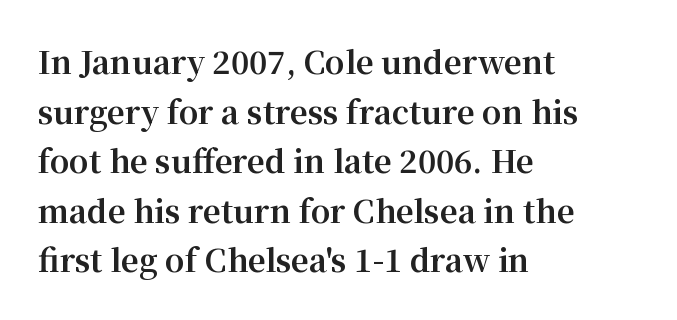
{"serif": "yes", "italic": "no", "bold": "yes", "weight": "bold", "width": "normal", "stroke_contrast": "medium", "x_height": "medium", "monospaced": "no", "underline": "no", "align": "left", "line_spacing": "normal", "line_spacing_ratio": 1.6, "letter_spacing": "normal", "letter_spacing_em": 0.0, "glyph_px": 31}
